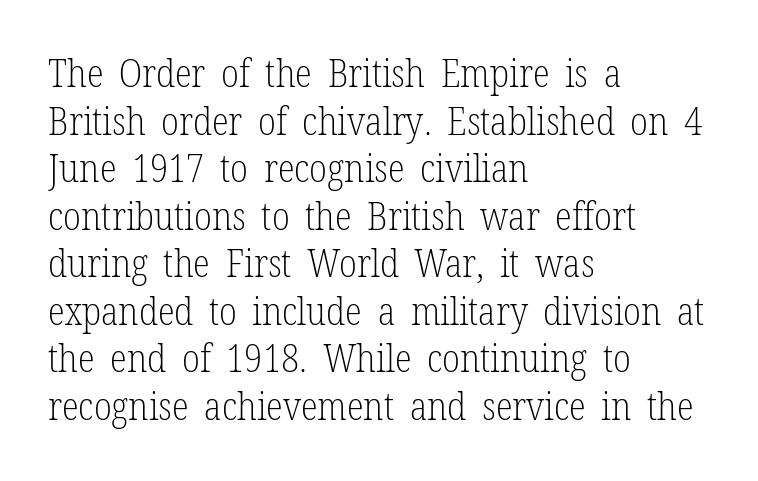
The image shows 39 px light, condensed serif type, upright; set left-aligned, line spacing 1.22x, normal letter spacing, not underlined; low stroke contrast and a medium x-height.
